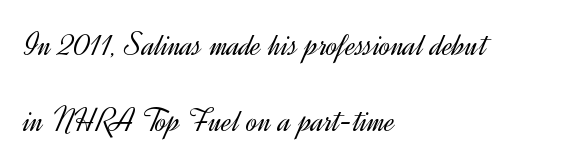
{"serif": "no", "bold": "no", "weight": "light", "width": "normal", "x_height": "small", "monospaced": "no", "underline": "no", "align": "left", "line_spacing": "loose", "line_spacing_ratio": 2.23, "letter_spacing": "normal", "letter_spacing_em": 0.0, "glyph_px": 34}
